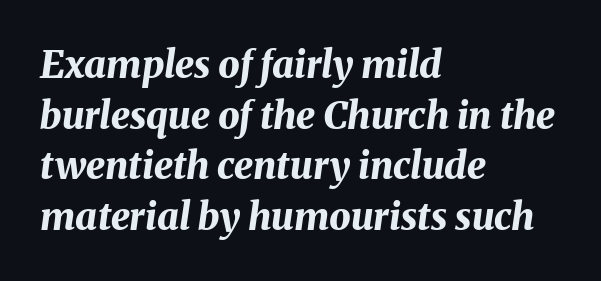
The specimen reads as italic at a glance. Heft: maximum for text — a bold. Each line starts at the same left margin while the right side varies. Rule under the text: the space is simply empty. The letters sit at their default tracking, neither squeezed nor spread. The rendering uses natural spacing where letterforms have individual widths.
